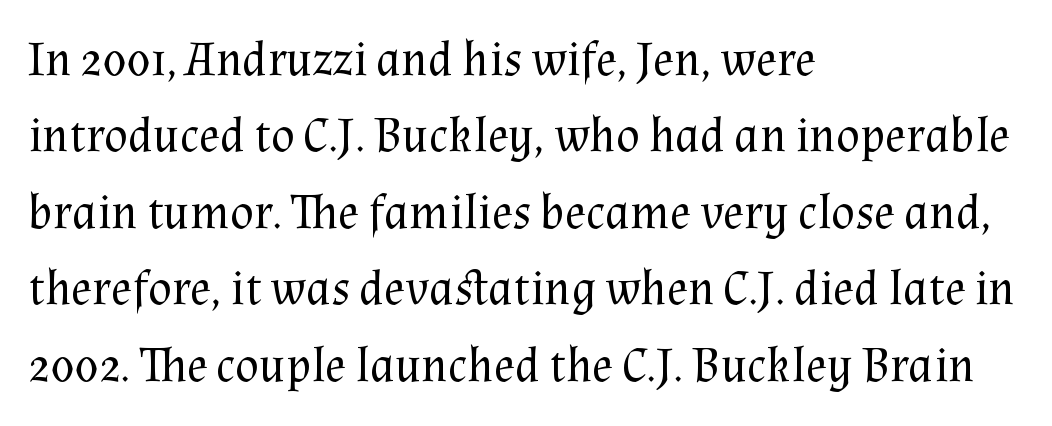
Tracking value appears to be zero — textbook default spacing. The letters advance in unequal steps, a hallmark of proportional type. Stroke thickness stays within the range of a standard reading face or lighter. Interline gaps are of average width in this sample.
